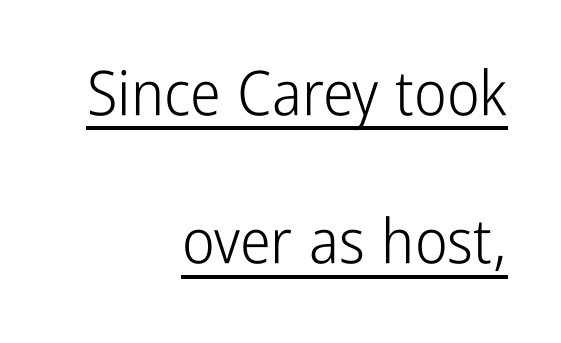
{"serif": "no", "italic": "no", "bold": "no", "weight": "light", "width": "condensed", "stroke_contrast": "low", "x_height": "medium", "monospaced": "no", "underline": "yes", "align": "right", "line_spacing": "loose", "line_spacing_ratio": 2.39, "letter_spacing": "normal", "letter_spacing_em": 0.0, "glyph_px": 62}
